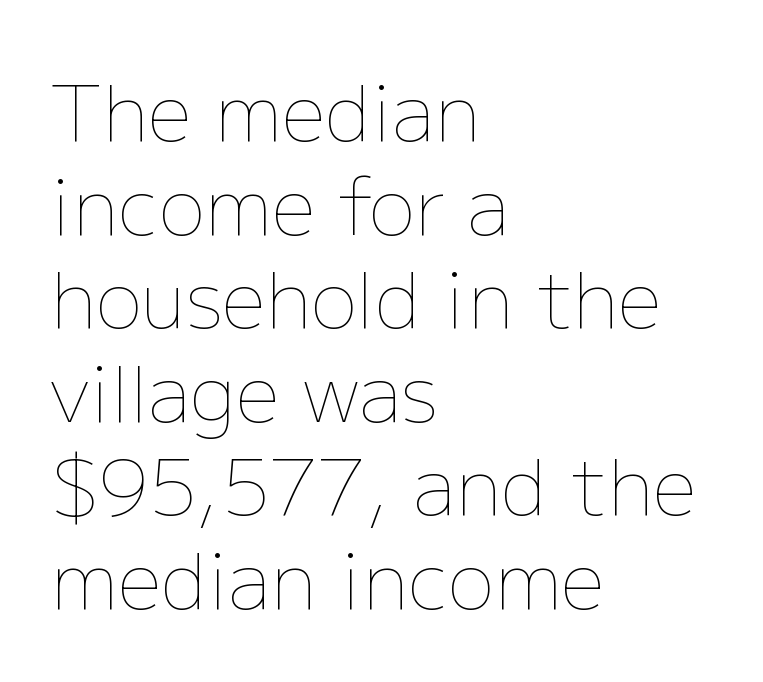
{"italic": "no", "bold": "no", "weight": "thin", "width": "normal", "stroke_contrast": "low", "x_height": "medium", "monospaced": "no", "underline": "no", "align": "left", "line_spacing_ratio": 1.2, "letter_spacing": "normal", "letter_spacing_em": 0.0, "glyph_px": 78}
